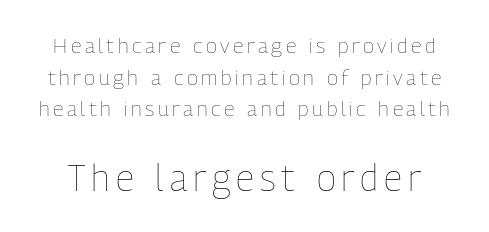
Q: Is the text bold? A: No.
Q: Is the text italic (slanted)? A: No, it is upright.
Q: Is the text underlined? A: No.
Q: Is the spacing between lines tight, normal or loose? A: Normal.
Q: Which block of text is set in a larger size, the first (top) or the second (bottom)? A: The second (bottom) one.
Q: Width (condensed, normal, or wide)? A: Condensed.
Q: Stroke contrast? A: Low.
Q: x-height? A: Medium.
Q: Monospaced? A: No.
